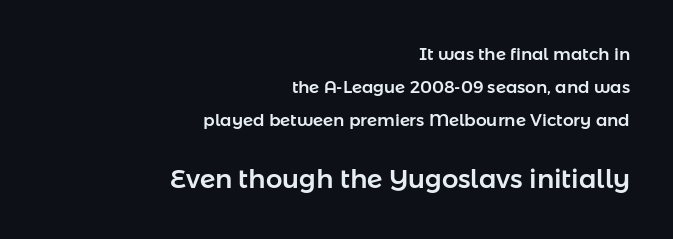
These lines stand farther apart than default settings would place them. The horizontal fit of the characters is conventional and even. In terms of posture, this sample is upright. Size hierarchy here favors the trailing block over the leading one. Line endings align vertically; line beginnings do not.
